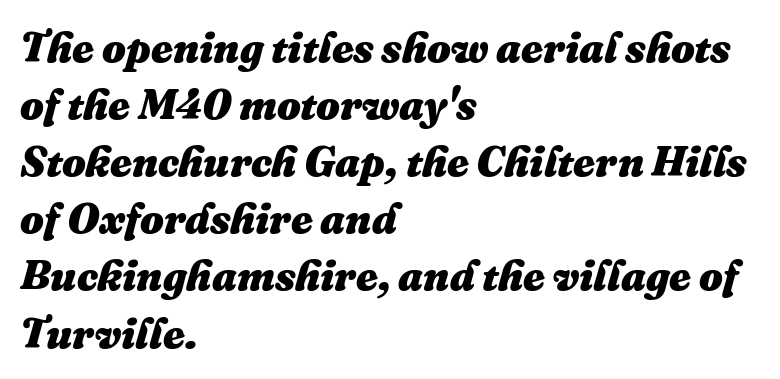
If you drew a ruler down the left edge, every line would touch it. The rendering uses natural spacing where letterforms have individual widths. Tracking value appears to be zero — textbook default spacing. Pretty heavy lettering here — definitely bold. The passage shown leans; its letterforms are oblique. The space between consecutive lines is moderate.
